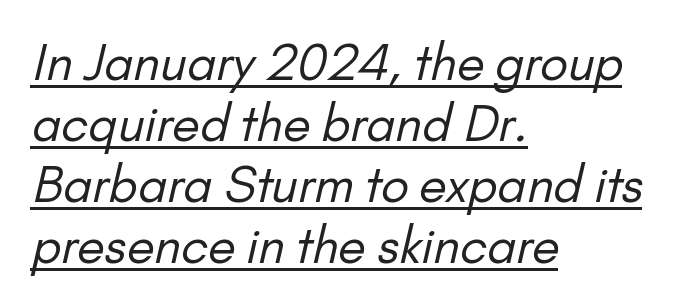
The image shows 50 px regular-weight sans-serif type; set left-aligned, line spacing 1.22x, normal letter spacing, underlined; low stroke contrast and a small x-height.
